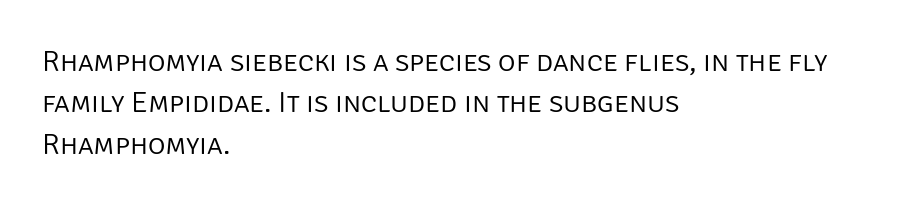
{"serif": "no", "italic": "no", "bold": "no", "weight": "light", "width": "normal", "stroke_contrast": "low", "x_height": "large", "monospaced": "no", "underline": "no", "align": "left", "line_spacing": "normal", "line_spacing_ratio": 1.38, "letter_spacing": "normal", "letter_spacing_em": 0.0, "glyph_px": 30}
